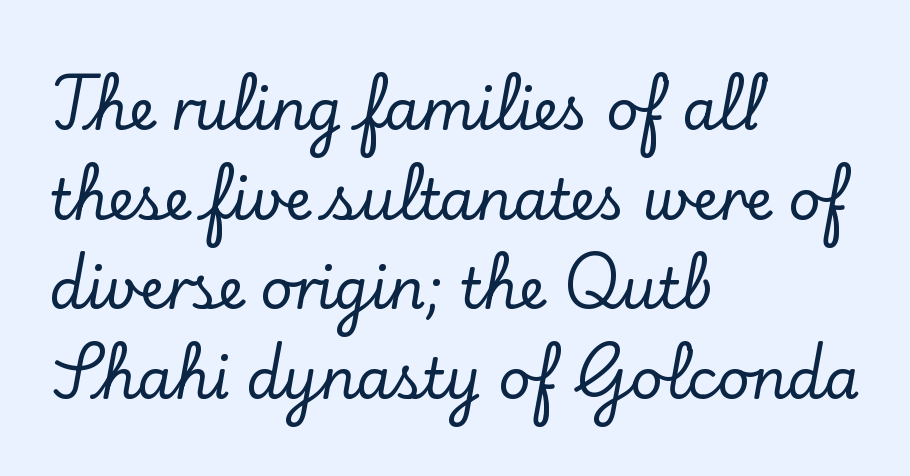
{"serif": "yes", "width": "normal", "stroke_contrast": "low", "x_height": "small", "monospaced": "no", "underline": "no", "align": "left", "line_spacing": "normal", "line_spacing_ratio": 1.6, "letter_spacing": "normal", "letter_spacing_em": 0.0, "glyph_px": 56}
